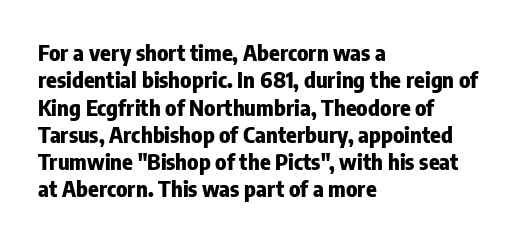
Chunky letters — that's bold for sure. Caption: standard tracking, unaltered. Descenders are the only things crossing below the line. Typeset ragged right — the left edge is the straight one. The letters stand upright; this is a roman face.
